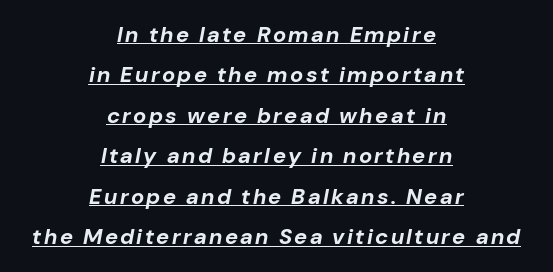
Q: Is the text bold? A: Yes.
Q: Is the text italic (slanted)? A: Yes, it leans right by about 10 degrees.
Q: Is the text underlined? A: Yes.
Q: How is the paragraph aligned? A: Centered.
